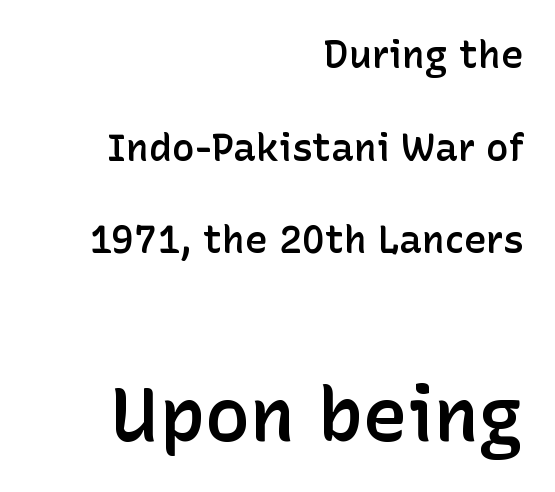
{"serif": "no", "italic": "no", "bold": "semi", "weight": "semibold", "width": "normal", "stroke_contrast": "low", "x_height": "medium", "monospaced": "no", "underline": "no", "align": "right", "line_spacing": "loose", "line_spacing_ratio": 2.44, "letter_spacing": "normal", "letter_spacing_em": 0.0, "larger_block": "second", "size_ratio": 1.97, "glyph_px": 75}
